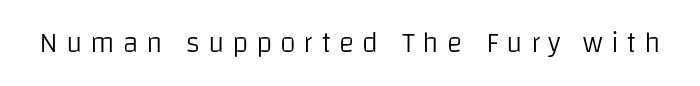
The image shows 29 px light sans-serif type, upright; set unusually wide letter spacing (+0.27 em), not underlined; low stroke contrast and a large x-height.
